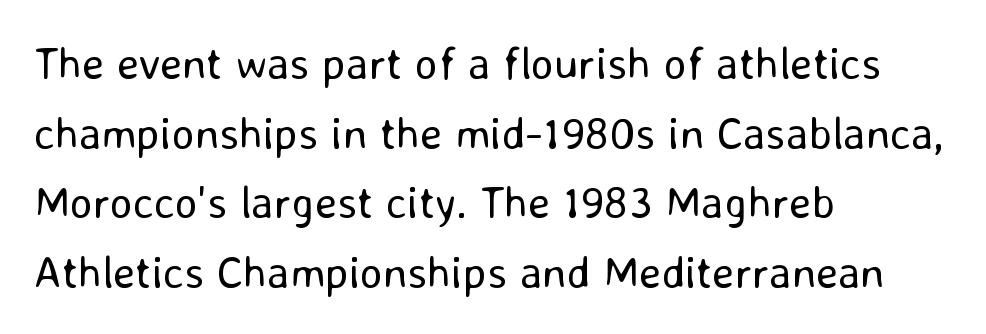
{"serif": "no", "italic": "no", "bold": "no", "weight": "regular", "width": "normal", "stroke_contrast": "low", "x_height": "medium", "monospaced": "no", "underline": "no", "align": "left", "line_spacing": "normal", "line_spacing_ratio": 1.55, "letter_spacing": "normal", "letter_spacing_em": 0.0, "glyph_px": 45}
